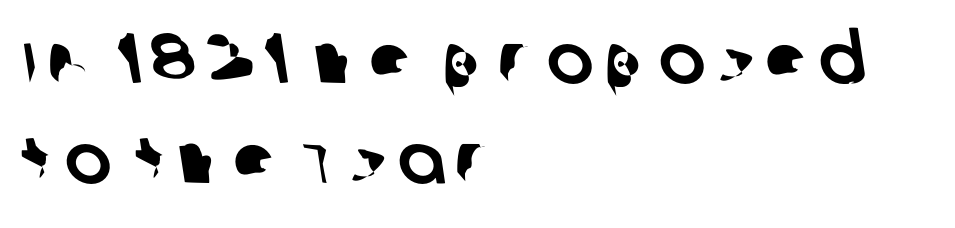
Q: Is the typeface a serif or a sans-serif typeface? A: Sans-serif.
Q: Is the text underlined? A: No.
Q: How is the paragraph aligned? A: Left-aligned.
Q: Is the spacing between lines tight, normal or loose? A: Normal.
Q: Width (condensed, normal, or wide)? A: Normal.
Q: Stroke contrast? A: Low.
Q: x-height? A: Large.
Q: Monospaced? A: No.
